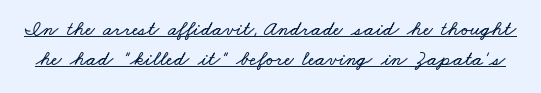
Q: Is the text underlined? A: Yes.
Q: Is the spacing between letters normal or unusually wide? A: Normal.
Q: Is the spacing between lines tight, normal or loose? A: Normal.
